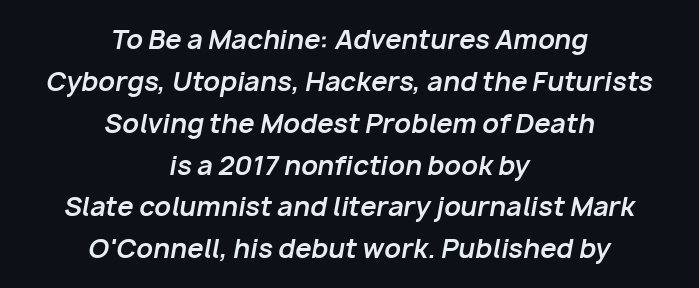
Q: Is the text bold? A: Yes.
Q: Is the text italic (slanted)? A: Yes, it leans right by about 10 degrees.
Q: Is the text underlined? A: No.
Q: How is the paragraph aligned? A: Centered.
Q: Is the spacing between letters normal or unusually wide? A: Normal.
Q: Is the spacing between lines tight, normal or loose? A: Normal.
